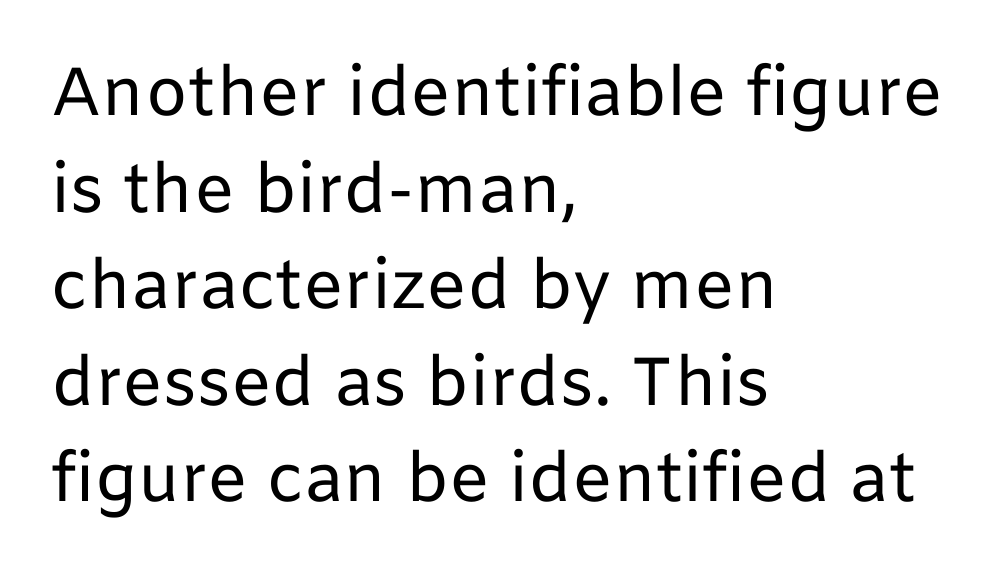
The image shows 68 px regular-weight sans-serif type, upright; set left-aligned, normal line spacing (1.42x), normal letter spacing, not underlined; low stroke contrast and a medium x-height.
